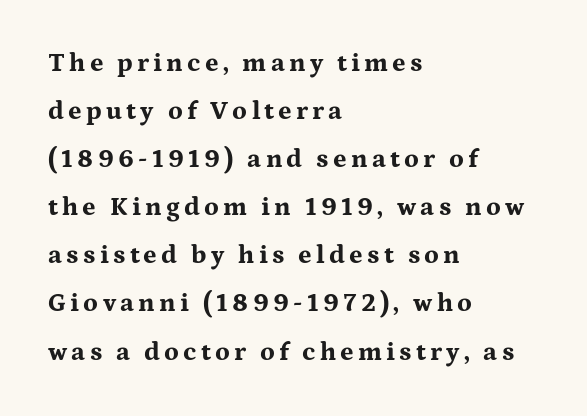
Do the letters lean? They stand straight. A full-strength bold gives these letters their thick strokes. The baseline area is clear. All the whitespace from short lines collects on the right.
